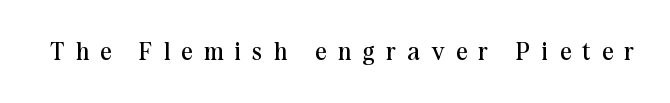
The image shows 25 px text type, upright; set unusually wide letter spacing (+0.46 em), not underlined.
